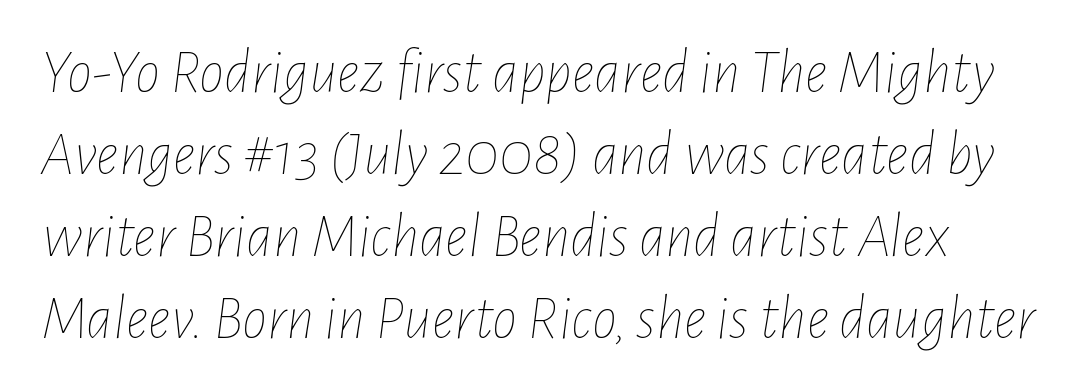
These lines are rendered in a variable-pitch font. Quick note: interline space is typical. The zone under the glyphs is completely vacant. The letters are slanted; this is an italic face.
